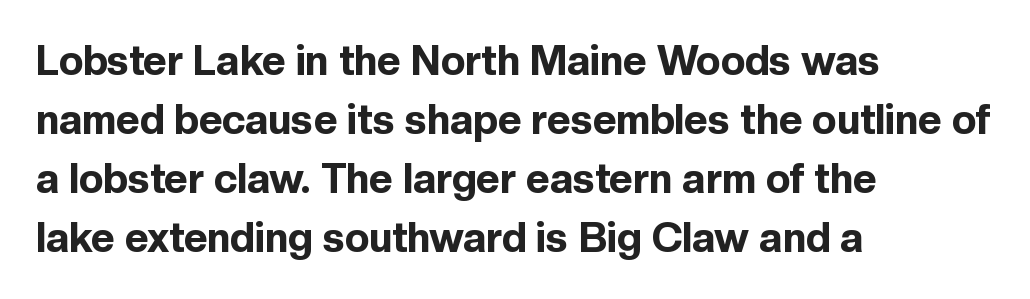
The image shows 41 px bold sans-serif type, upright; set left-aligned, normal line spacing (1.44x), normal letter spacing, not underlined; a medium x-height.
